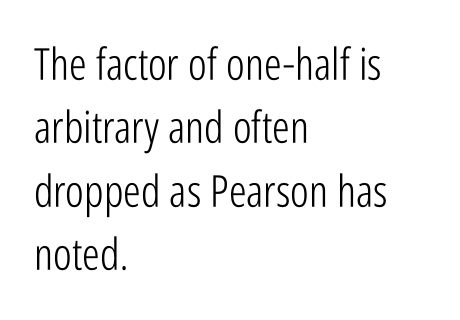
The foot of each line stays bare and open. Is this a sans? Yes — the strokes have no serifs. These lines are set flush left with a ragged right edge. If you drew a line through each stem, it would be perfectly vertical. Honestly, the row spacing looks completely unremarkable.
